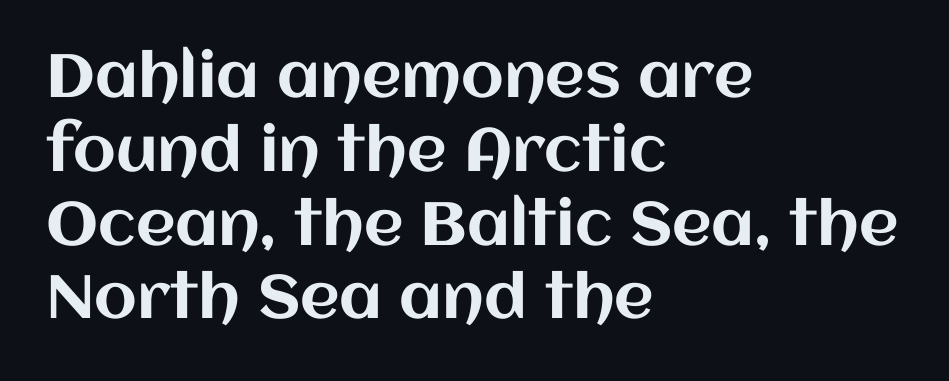
No italicization has been applied; the sample stays upright. Spacing between characters is what you'd get straight out of the box. The baseline area is clear. Looks like regular typesetting: each glyph gets only the width it needs. Short and long lines alike share a common starting point at left.
